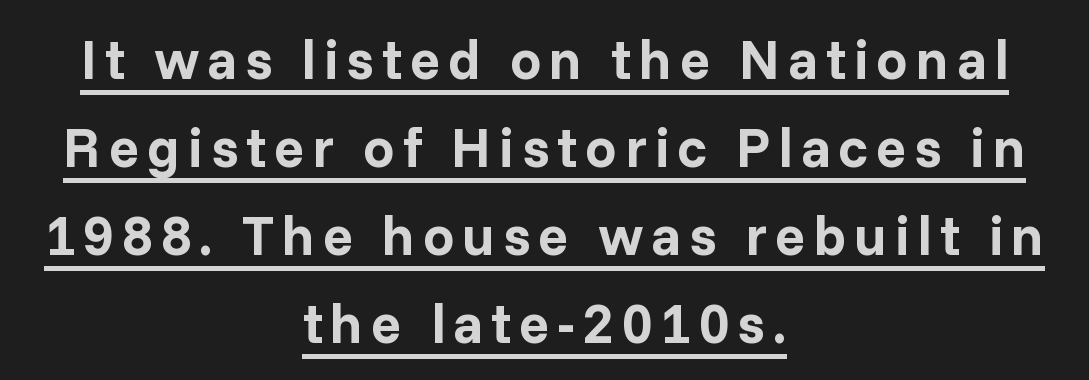
The image shows 56 px bold sans-serif type, upright; set centered, normal line spacing (1.57x), underlined; low stroke contrast and a medium x-height.
